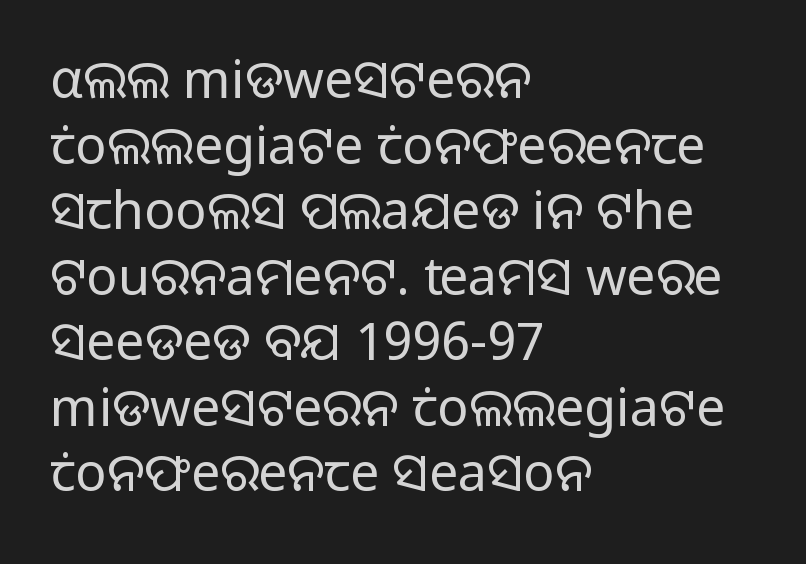
The image shows 52 px regular-weight sans-serif type, upright; set left-aligned, normal line spacing (1.26x), normal letter spacing, not underlined; low stroke contrast and a medium x-height.
